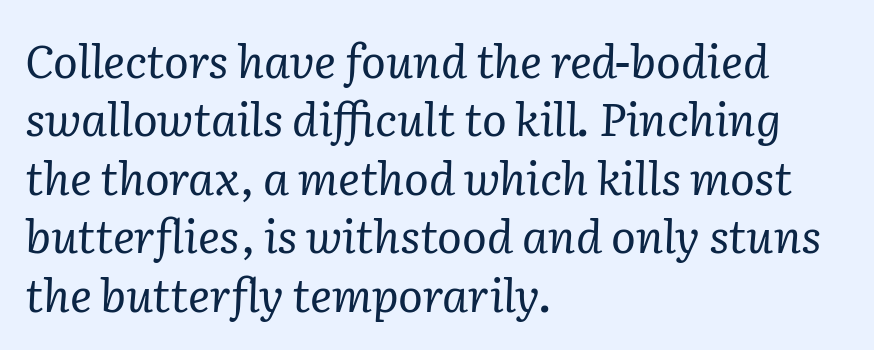
Q: Is the text bold? A: No.
Q: Is the text italic (slanted)? A: Yes, it leans right by about 2 degrees.
Q: Is the typeface a serif or a sans-serif typeface? A: Serif.
Q: Is the text underlined? A: No.
Q: How is the paragraph aligned? A: Left-aligned.
Q: Is the spacing between letters normal or unusually wide? A: Normal.
Q: Is the spacing between lines tight, normal or loose? A: Normal.
Q: Width (condensed, normal, or wide)? A: Normal.
Q: Stroke contrast? A: Low.
Q: x-height? A: Medium.
Q: Monospaced? A: No.
